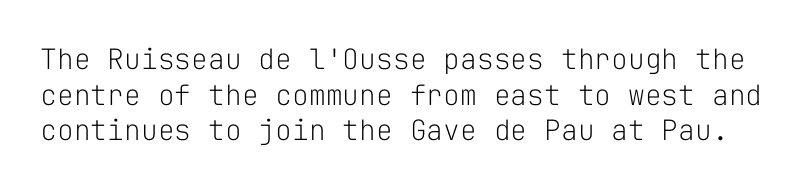
The typography opts for an upright posture over an oblique one. Regular leading. Is the type heavy? It reads as light-to-regular instead. Each letter, wide or thin by design, is forced into the same width here.
